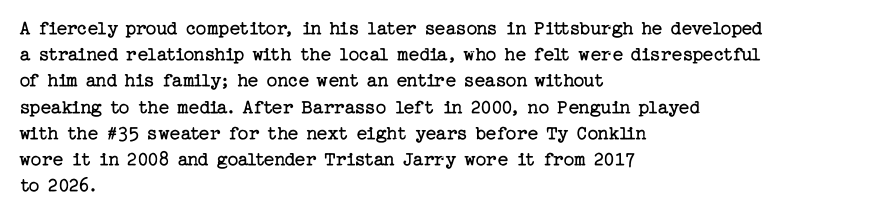
Q: Is the text bold? A: No.
Q: Is the text italic (slanted)? A: No, it is upright.
Q: Is the text underlined? A: No.
Q: How is the paragraph aligned? A: Left-aligned.
Q: Is the spacing between letters normal or unusually wide? A: Normal.
Q: Is the spacing between lines tight, normal or loose? A: Normal.
